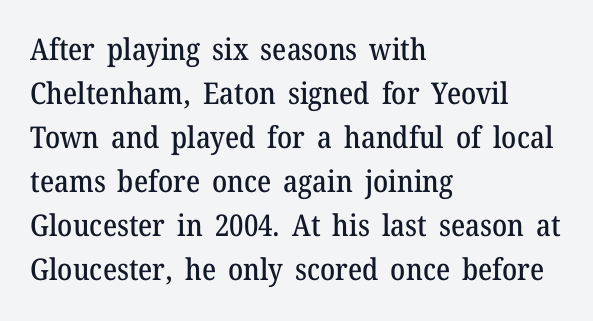
The rendering uses a moderate line-height, typical for paragraphs. Visually the block forms a straight wall on the left and a jagged coastline on the right. The letters sit at their default tracking, neither squeezed nor spread. The passage shown is typed in a proportional face where columns would drift. Stroke terminals: seriffed. Letters rest on an invisible, unmarked baseline.
